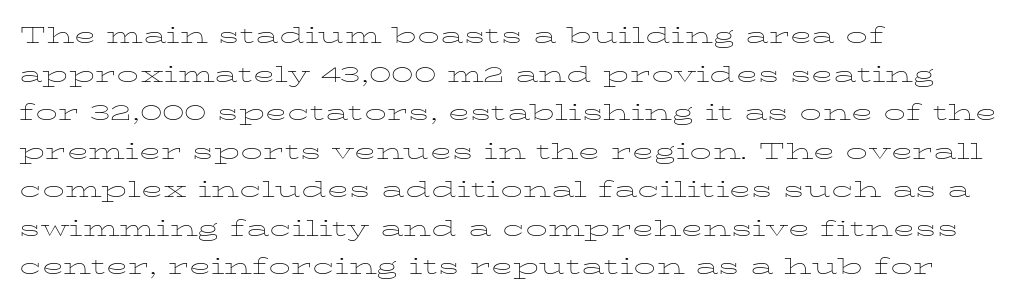
{"italic": "no", "bold": "no", "weight": "thin", "width": "wide", "stroke_contrast": "low", "x_height": "medium", "monospaced": "no", "underline": "no", "align": "left", "line_spacing": "normal", "line_spacing_ratio": 1.33, "letter_spacing": "normal", "letter_spacing_em": 0.0, "glyph_px": 29}
